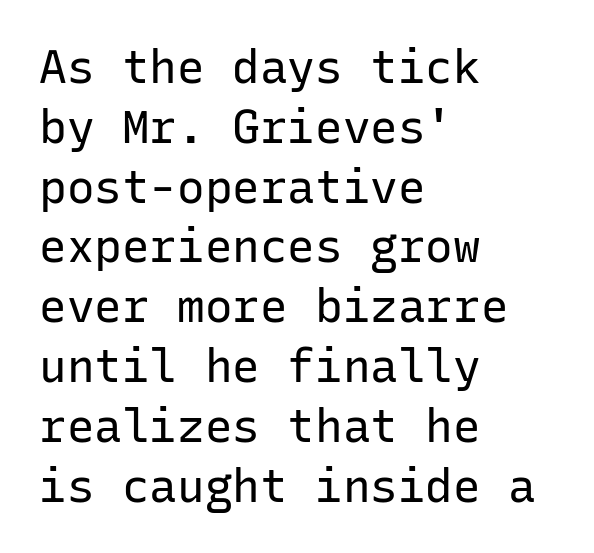
The image shows 46 px regular-weight sans-serif type, upright, monospaced; set left-aligned, normal line spacing (1.3x), normal letter spacing, not underlined; low stroke contrast and a medium x-height.
